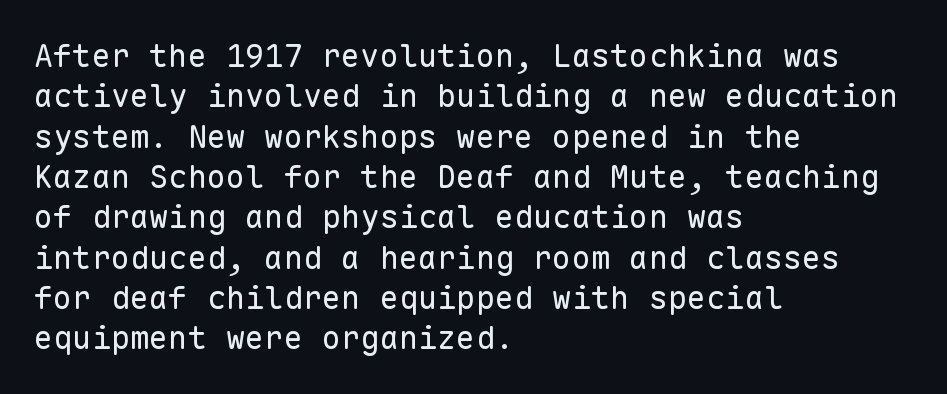
Q: Is the text bold? A: No.
Q: Is the text italic (slanted)? A: No, it is upright.
Q: Is the typeface a serif or a sans-serif typeface? A: Sans-serif.
Q: Is the text underlined? A: No.
Q: How is the paragraph aligned? A: Left-aligned.
Q: Is the spacing between letters normal or unusually wide? A: Normal.
Q: Is the spacing between lines tight, normal or loose? A: Normal.
Q: Width (condensed, normal, or wide)? A: Normal.
Q: Stroke contrast? A: Low.
Q: x-height? A: Medium.
Q: Monospaced? A: Yes.
